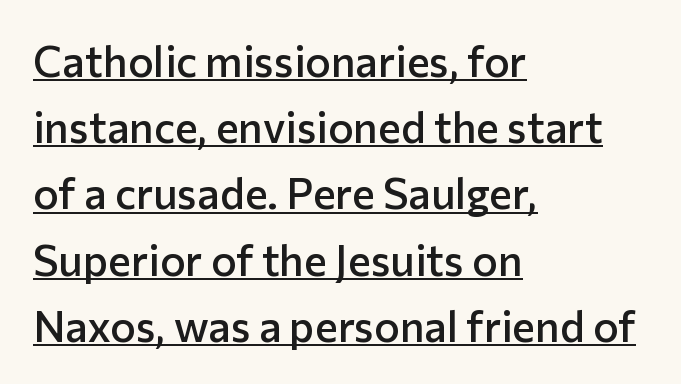
The image shows 43 px semibold sans-serif type, upright; set left-aligned, normal line spacing (1.54x), normal letter spacing, underlined; low stroke contrast and a medium x-height.
